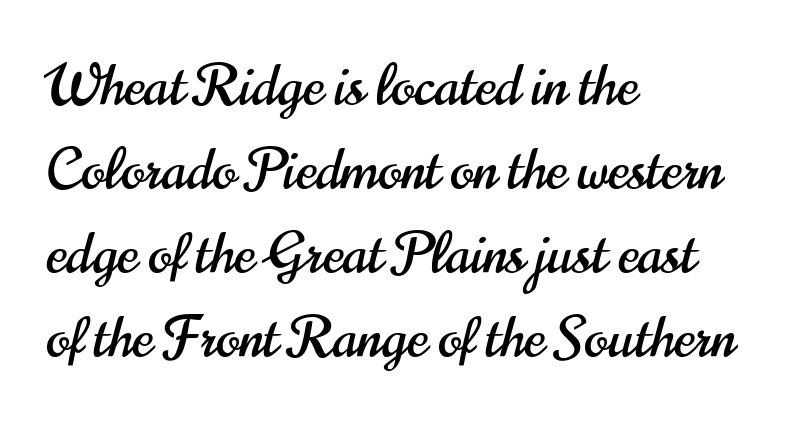
The image shows 56 px condensed sans-serif type; set left-aligned, normal line spacing (1.5x), normal letter spacing, not underlined; high stroke contrast and a small x-height.
